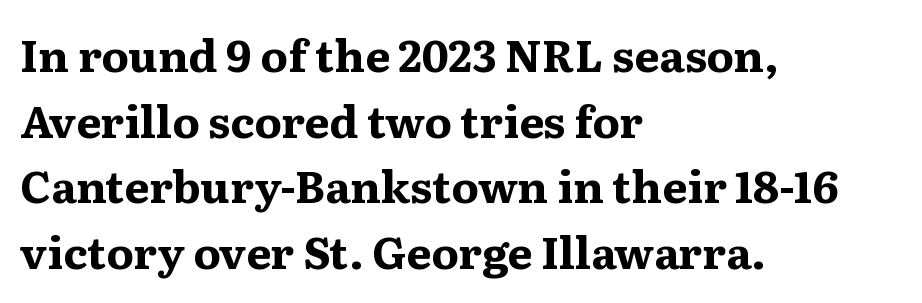
Q: Is the text bold? A: Yes.
Q: Is the text italic (slanted)? A: No, it is upright.
Q: Is the typeface a serif or a sans-serif typeface? A: Serif.
Q: Is the text underlined? A: No.
Q: How is the paragraph aligned? A: Left-aligned.
Q: Is the spacing between letters normal or unusually wide? A: Normal.
Q: Is the spacing between lines tight, normal or loose? A: Normal.
Q: Width (condensed, normal, or wide)? A: Wide.
Q: Stroke contrast? A: Medium.
Q: x-height? A: Medium.
Q: Monospaced? A: No.
